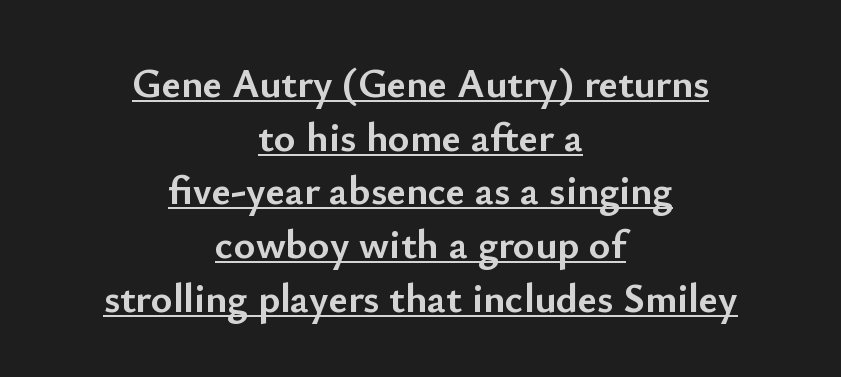
Q: Is the text bold? A: Yes.
Q: Is the text italic (slanted)? A: No, it is upright.
Q: Is the typeface a serif or a sans-serif typeface? A: Sans-serif.
Q: Is the text underlined? A: Yes.
Q: How is the paragraph aligned? A: Centered.
Q: Is the spacing between letters normal or unusually wide? A: Normal.
Q: Is the spacing between lines tight, normal or loose? A: Normal.
Q: Width (condensed, normal, or wide)? A: Normal.
Q: Stroke contrast? A: Low.
Q: x-height? A: Small.
Q: Monospaced? A: No.
